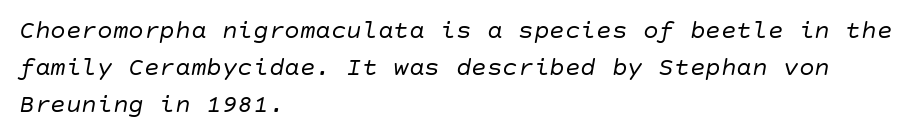
The image shows 26 px text type, italic (leaning right); set left-aligned, normal line spacing (1.42x), normal letter spacing, not underlined.
